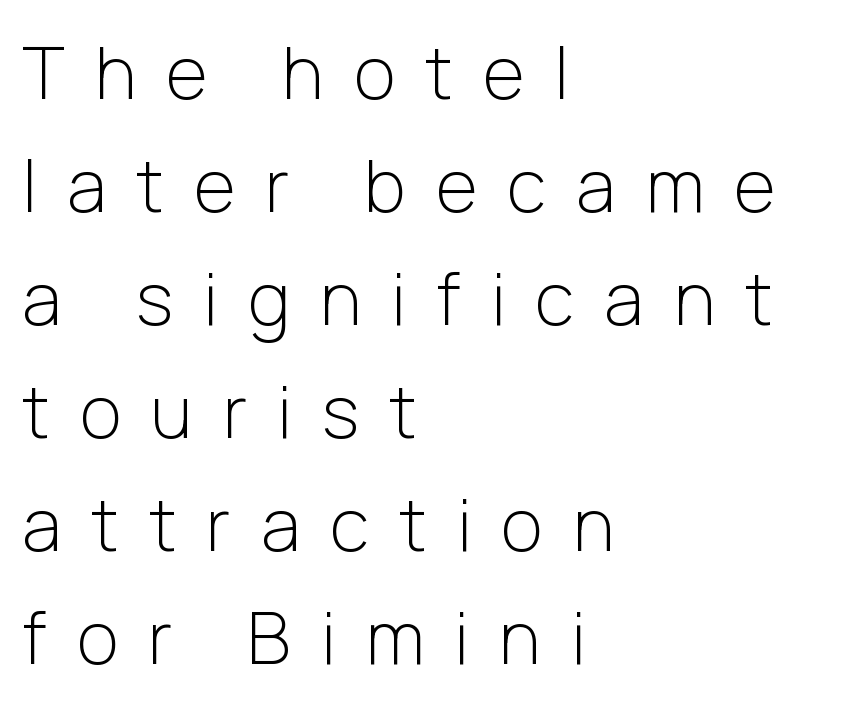
Do the letters lean? They stand straight. Horizontal alignment here is leftward, the default for most running prose. The lines sit at an ordinary, default distance from one another. The gaps between neighbouring characters are conspicuously large. Spacing verdict: proportional, widths tailored to each character.
